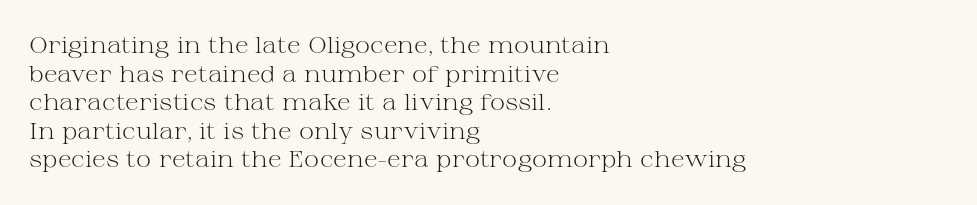
{"italic": "no", "bold": "no", "underline": "no", "align": "left", "line_spacing_ratio": 1.24, "letter_spacing": "normal", "letter_spacing_em": 0.0, "glyph_px": 23}
